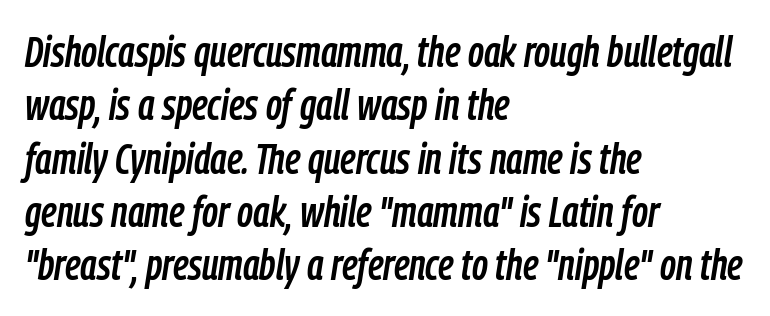
{"italic": "yes", "lean": "right", "slant_degrees": 9, "width": "condensed", "stroke_contrast": "low", "x_height": "medium", "monospaced": "no", "underline": "no", "align": "left", "line_spacing_ratio": 1.24, "letter_spacing": "normal", "letter_spacing_em": 0.0, "glyph_px": 43}
